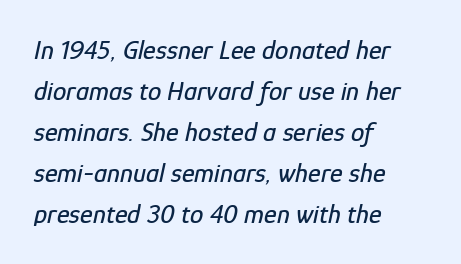
Q: Is the text italic (slanted)? A: Yes, it leans right by about 12 degrees.
Q: Is the text underlined? A: No.
Q: How is the paragraph aligned? A: Left-aligned.
Q: Is the spacing between letters normal or unusually wide? A: Normal.
Q: Is the spacing between lines tight, normal or loose? A: Normal.
